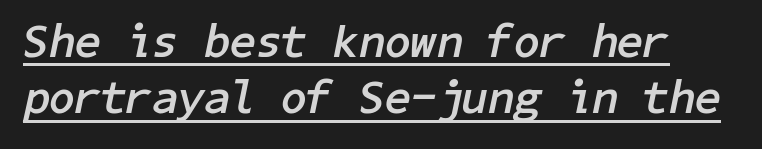
Looks like someone drew a line under every word here. Strokes here are thick enough to call this a true bold. The glyphs look as if they've been sheared to an angle. Inter-character spacing is left at the font's built-in metrics.
